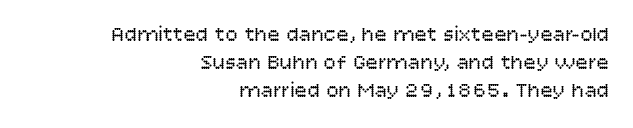
The image shows 21 px text type, upright; set right-aligned, normal line spacing (1.33x), normal letter spacing, not underlined.
